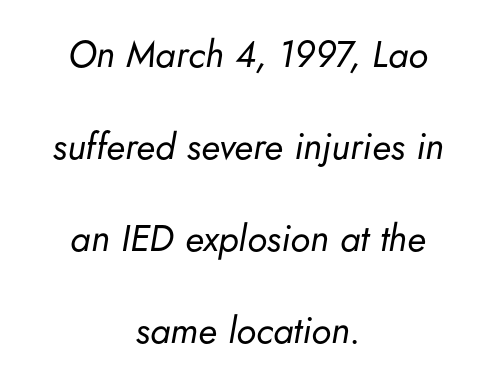
Q: Is the text bold? A: No.
Q: Is the text italic (slanted)? A: Yes, it leans right by about 5 degrees.
Q: Is the text underlined? A: No.
Q: How is the paragraph aligned? A: Centered.
Q: Is the spacing between letters normal or unusually wide? A: Normal.
Q: Is the spacing between lines tight, normal or loose? A: Loose.
Q: Width (condensed, normal, or wide)? A: Normal.
Q: Stroke contrast? A: Low.
Q: x-height? A: Small.
Q: Monospaced? A: No.
